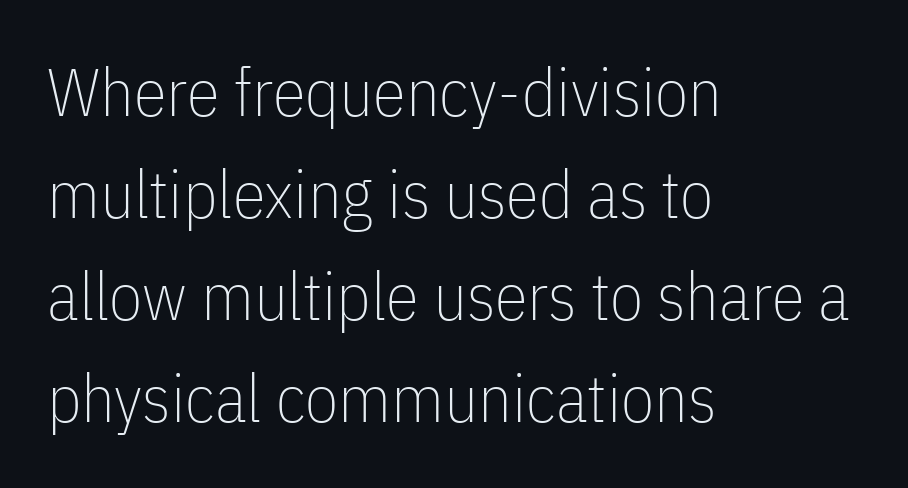
{"serif": "no", "italic": "no", "bold": "no", "weight": "thin", "width": "condensed", "stroke_contrast": "low", "x_height": "medium", "monospaced": "no", "underline": "no", "align": "left", "line_spacing": "normal", "line_spacing_ratio": 1.52, "letter_spacing": "normal", "letter_spacing_em": 0.0, "glyph_px": 67}
